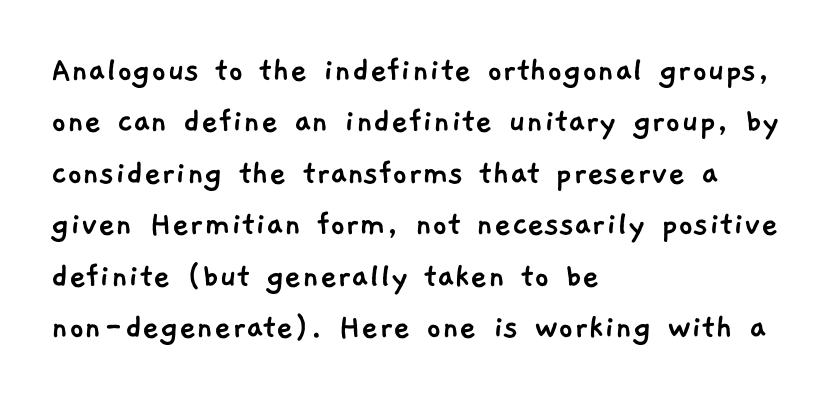
The image shows 37 px sans-serif type; set left-aligned, normal line spacing (1.39x), normal letter spacing, not underlined; low stroke contrast and a medium x-height.
